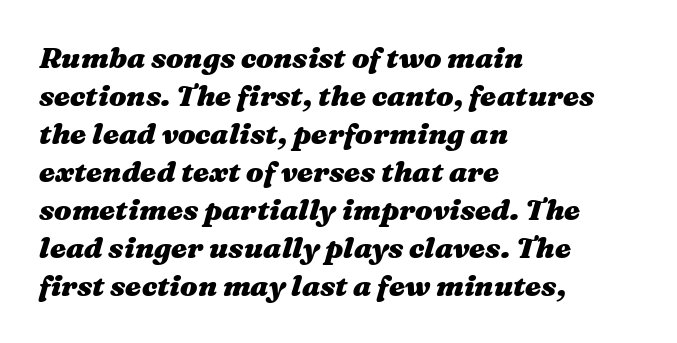
This sample uses an oblique cut, with every glyph tilted off the vertical. A typesetter would call this proportional, since set widths differ per character. There is no visible air inserted between adjacent glyphs. Honestly, the row spacing looks completely unremarkable. This sample is left-justified, so line endings fall wherever the words run out. On the weight axis this lands at bold, roughly 700.
